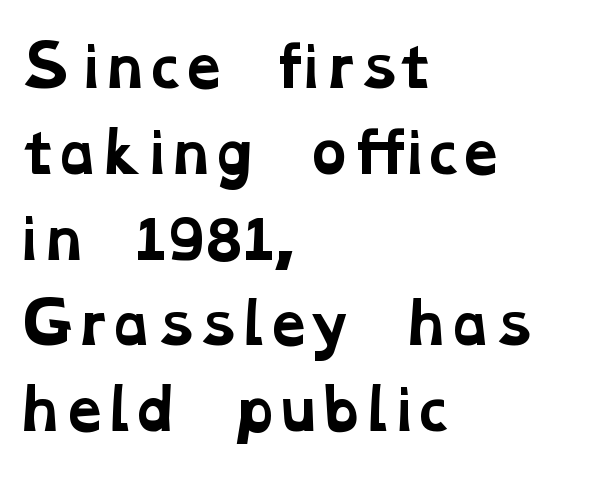
The image shows 55 px bold, wide serif type; set left-aligned, normal line spacing (1.56x), normal letter spacing, not underlined; low stroke contrast and a medium x-height.
